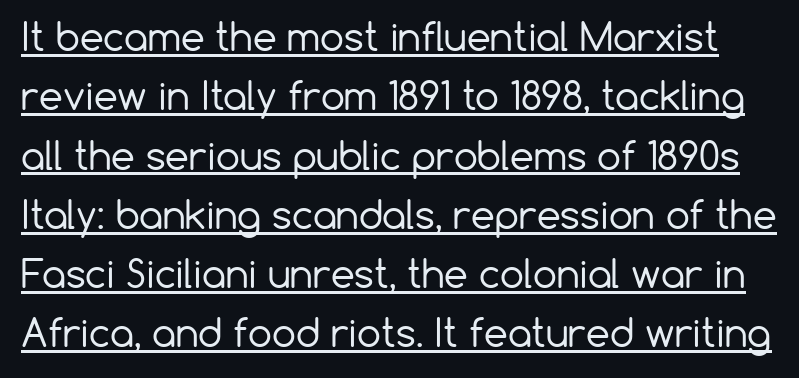
These lines were composed using upright roman letters. The typeface chosen for these lines omits serifs. The passage shown stacks its lines at a standard gap. Here the designer chose a conventional face with non-uniform glyph widths. Letter spacing: default. The strokes are not fattened; the text isn't bold.
